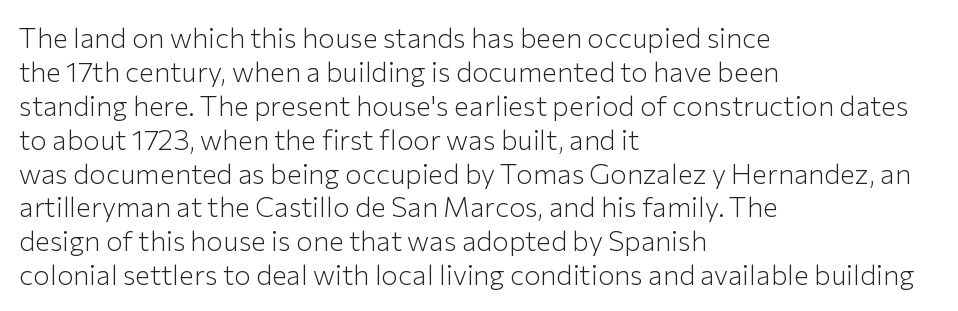
Q: Is the text bold? A: No.
Q: Is the text italic (slanted)? A: No, it is upright.
Q: Is the typeface a serif or a sans-serif typeface? A: Sans-serif.
Q: Is the text underlined? A: No.
Q: How is the paragraph aligned? A: Left-aligned.
Q: Is the spacing between letters normal or unusually wide? A: Normal.
Q: Width (condensed, normal, or wide)? A: Normal.
Q: Stroke contrast? A: Low.
Q: x-height? A: Medium.
Q: Monospaced? A: No.
